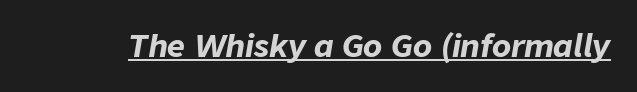
{"italic": "yes", "lean": "right", "slant_degrees": 9, "bold": "yes", "weight": "bold", "width": "normal", "stroke_contrast": "low", "x_height": "medium", "monospaced": "no", "underline": "yes", "letter_spacing": "normal", "letter_spacing_em": 0.0, "glyph_px": 31}
